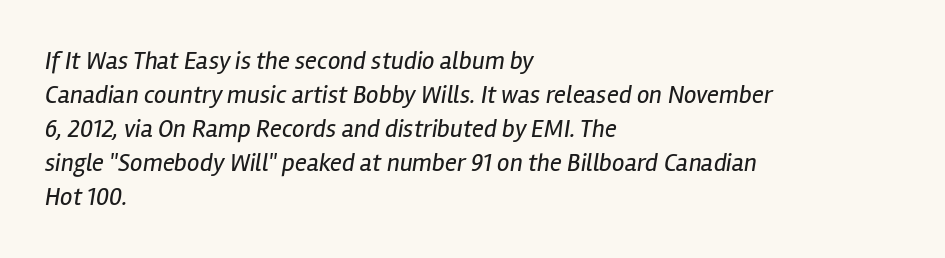
Q: Is the text bold? A: No.
Q: Is the text italic (slanted)? A: Yes, it leans right by about 12 degrees.
Q: Is the text underlined? A: No.
Q: How is the paragraph aligned? A: Left-aligned.
Q: Is the spacing between letters normal or unusually wide? A: Normal.
Q: Is the spacing between lines tight, normal or loose? A: Normal.
